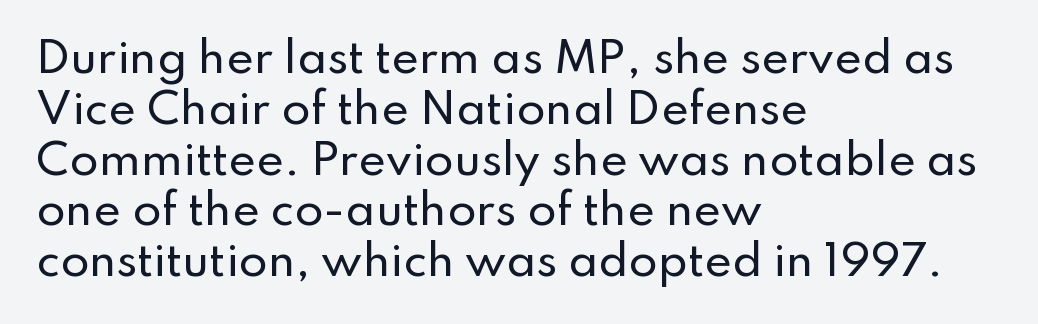
The image shows 42 px sans-serif type, upright; set left-aligned, line spacing 1.21x, normal letter spacing, not underlined; low stroke contrast and a small x-height.
